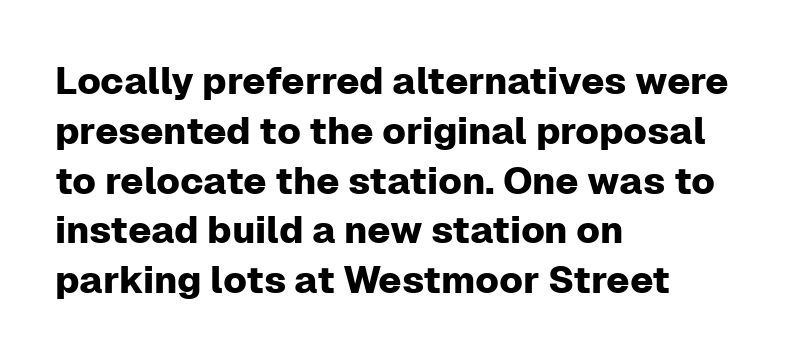
The image shows 38 px sans-serif type, upright; set left-aligned, normal line spacing (1.31x), normal letter spacing, not underlined; low stroke contrast and a medium x-height.
